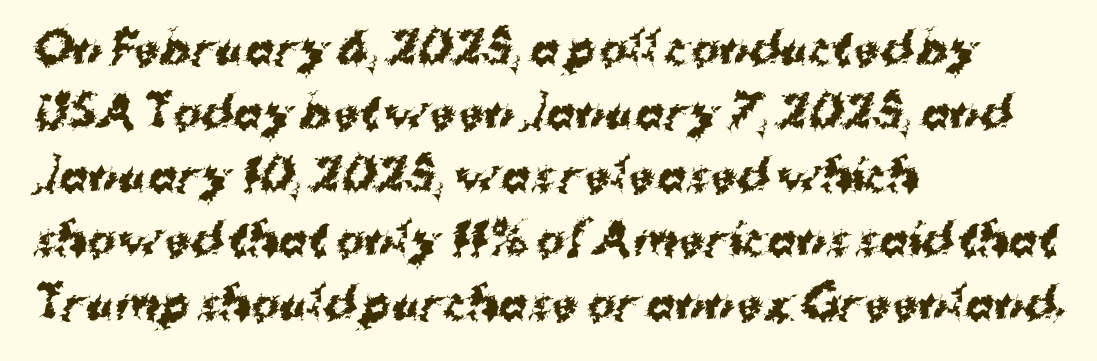
{"serif": "no", "bold": "yes", "weight": "bold", "width": "normal", "stroke_contrast": "medium", "x_height": "medium", "monospaced": "no", "underline": "no", "align": "left", "line_spacing": "normal", "line_spacing_ratio": 1.48, "letter_spacing": "normal", "letter_spacing_em": 0.0, "glyph_px": 43}
